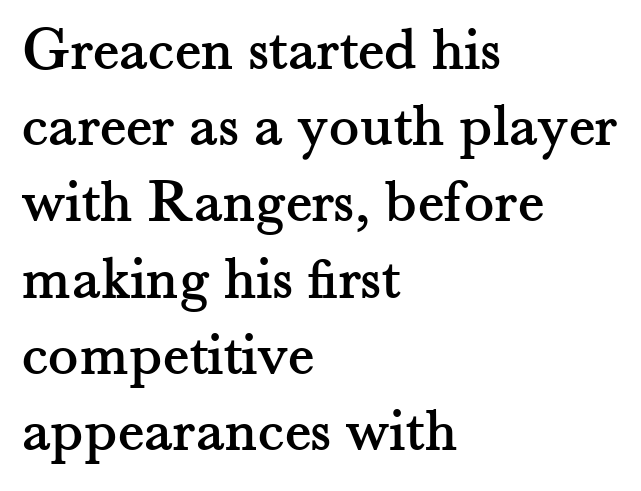
Q: Is the text italic (slanted)? A: No, it is upright.
Q: Is the typeface a serif or a sans-serif typeface? A: Serif.
Q: Is the text underlined? A: No.
Q: How is the paragraph aligned? A: Left-aligned.
Q: Is the spacing between letters normal or unusually wide? A: Normal.
Q: Width (condensed, normal, or wide)? A: Normal.
Q: Stroke contrast? A: Medium.
Q: x-height? A: Small.
Q: Monospaced? A: No.
